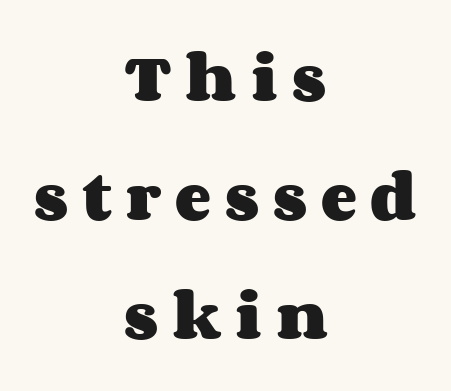
Q: Is the text bold? A: Yes.
Q: Is the text italic (slanted)? A: No, it is upright.
Q: Is the text underlined? A: No.
Q: How is the paragraph aligned? A: Centered.
Q: Is the spacing between letters normal or unusually wide? A: Unusually wide.
Q: Is the spacing between lines tight, normal or loose? A: Loose.
Q: Width (condensed, normal, or wide)? A: Wide.
Q: Stroke contrast? A: Medium.
Q: x-height? A: Large.
Q: Monospaced? A: No.
